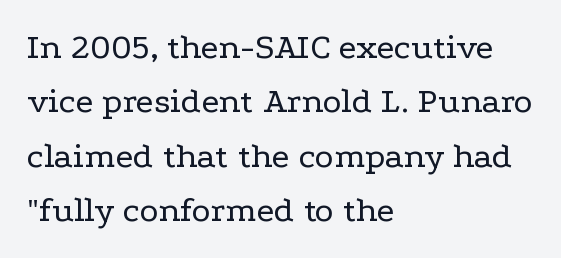
The image shows 36 px regular-weight, wide serif type, upright; set left-aligned, normal line spacing (1.51x), normal letter spacing, not underlined; low stroke contrast and a medium x-height.
